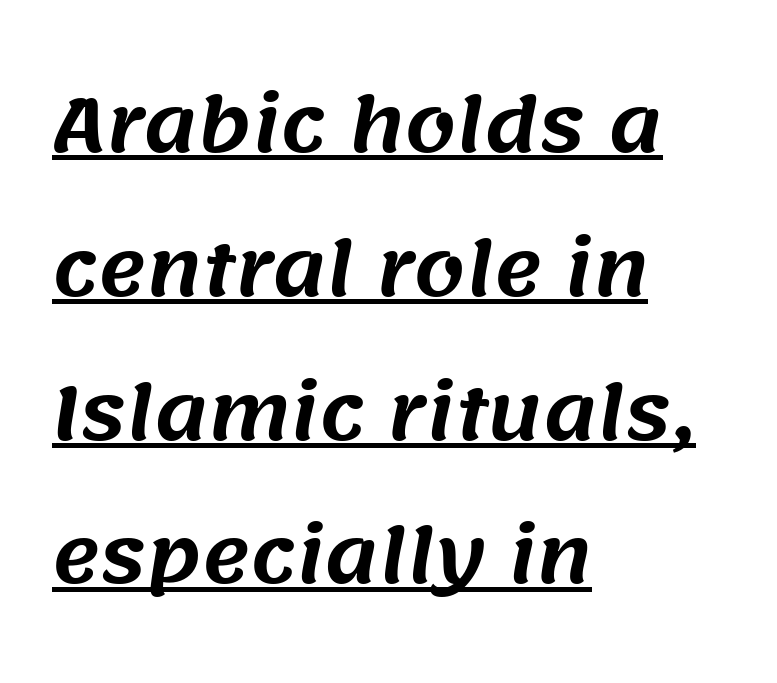
The image shows 73 px sans-serif type; set left-aligned, loose line spacing (1.97x), normal letter spacing, underlined; medium stroke contrast and a large x-height.
